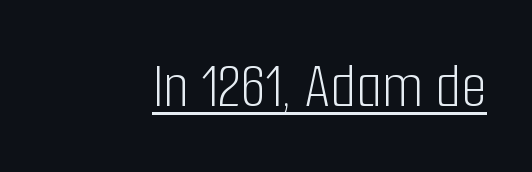
Posture: vertical. Font category for this specimen: sans-serif. The typesetter has applied underlining to the passage shown. Inter-character spacing is left at the font's built-in metrics.
